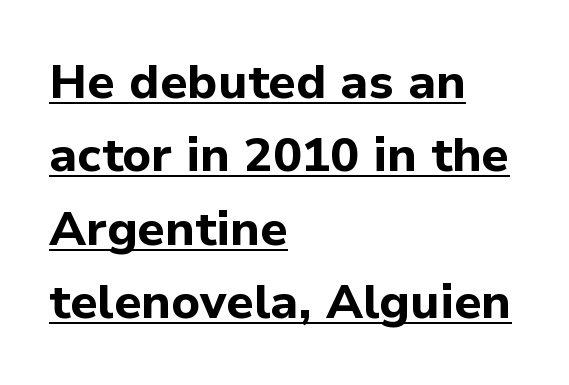
Heavy-handed strokes throughout: this text is bold. You can see a thin bar hugging the bottom of the glyphs. Is there any slant? The stems are plumb. I'd call this a sans setting — the letters go barefoot.
